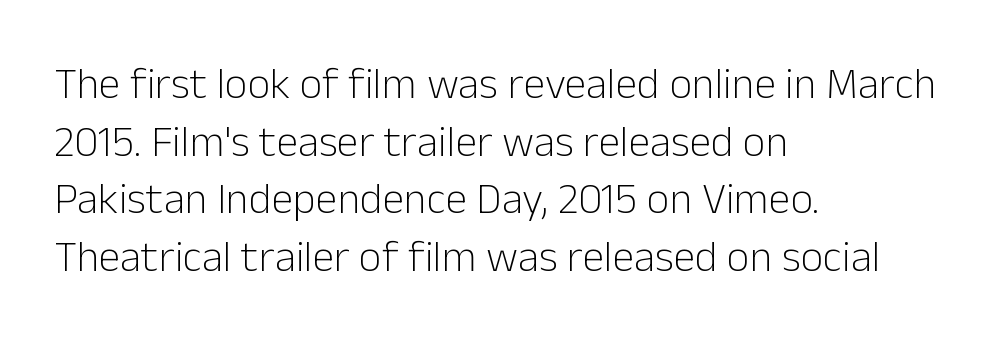
Q: Is the text bold? A: No.
Q: Is the text italic (slanted)? A: No, it is upright.
Q: Is the typeface a serif or a sans-serif typeface? A: Sans-serif.
Q: Is the text underlined? A: No.
Q: How is the paragraph aligned? A: Left-aligned.
Q: Is the spacing between letters normal or unusually wide? A: Normal.
Q: Is the spacing between lines tight, normal or loose? A: Normal.
Q: Width (condensed, normal, or wide)? A: Normal.
Q: Stroke contrast? A: Low.
Q: x-height? A: Medium.
Q: Monospaced? A: No.
